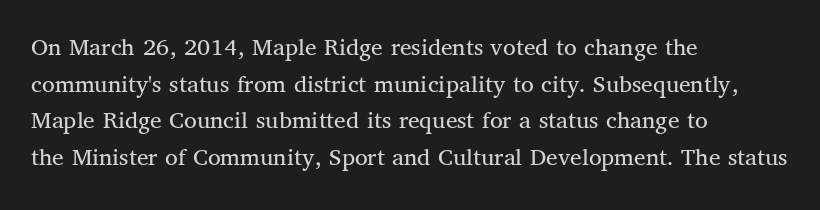
In CSS terms this would be text-align: left. The words here are not underlined. The font is comparable to plain body text, perhaps lighter. Every character sits straight up, as roman type does. The vertical gap from one line to the next is medium. Compared with typical body copy, the letter spacing here is the same.
